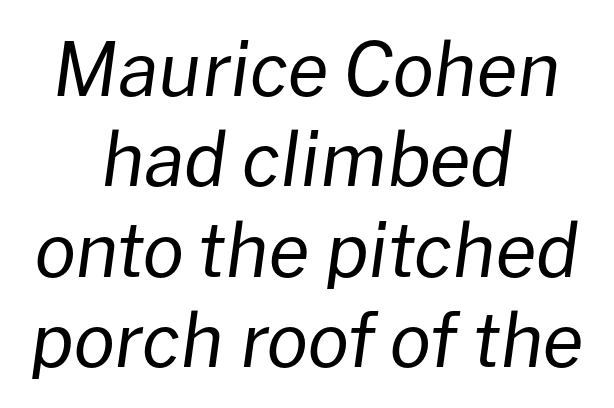
The image shows 74 px regular-weight type, italic (leaning right); set centered, line spacing 1.22x, normal letter spacing, not underlined; low stroke contrast and a medium x-height.
